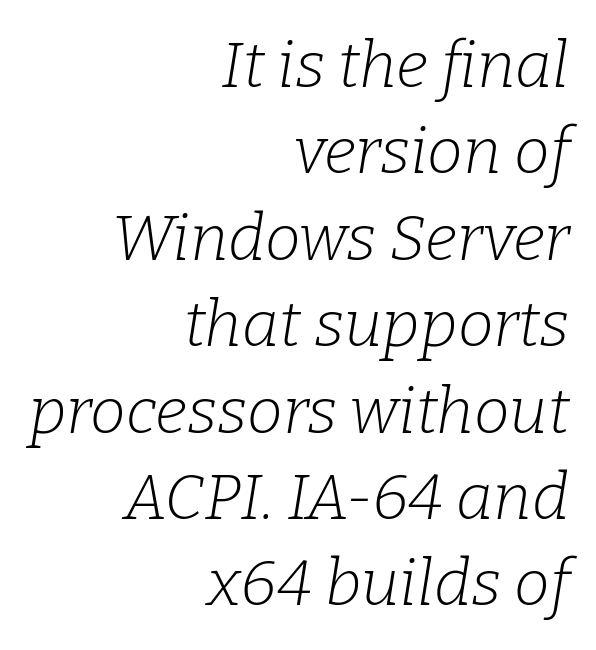
The image shows 64 px light serif type, italic (leaning right); set right-aligned, normal line spacing (1.35x), normal letter spacing, not underlined; low stroke contrast and a medium x-height.
